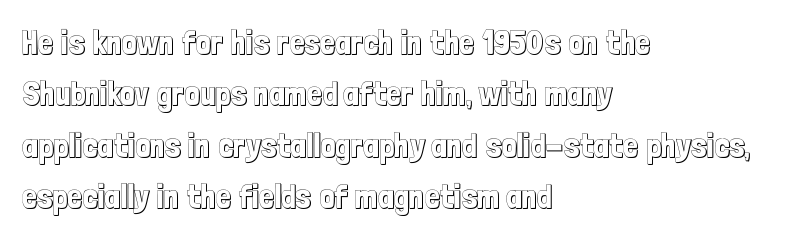
Q: Is the text italic (slanted)? A: No, it is upright.
Q: Is the text underlined? A: No.
Q: How is the paragraph aligned? A: Left-aligned.
Q: Is the spacing between letters normal or unusually wide? A: Normal.
Q: Is the spacing between lines tight, normal or loose? A: Normal.
Q: Width (condensed, normal, or wide)? A: Condensed.
Q: x-height? A: Medium.
Q: Monospaced? A: No.
